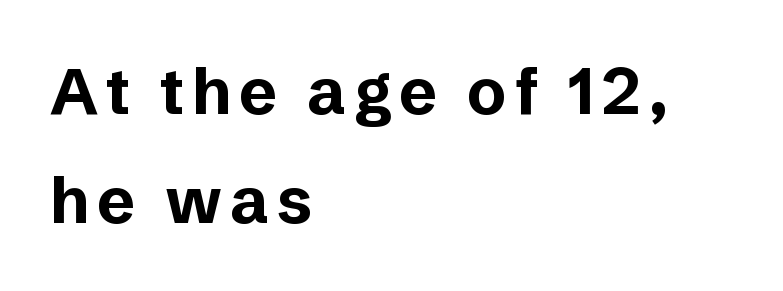
{"serif": "no", "italic": "no", "bold": "yes", "weight": "bold", "width": "normal", "stroke_contrast": "low", "x_height": "medium", "monospaced": "no", "underline": "no", "align": "left", "line_spacing": "normal", "line_spacing_ratio": 1.68, "glyph_px": 65}
